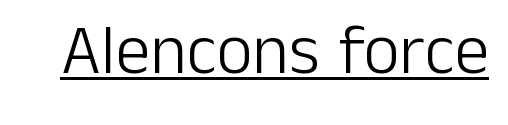
The image shows 70 px light sans-serif type, upright; set normal letter spacing, underlined; low stroke contrast and a medium x-height.
